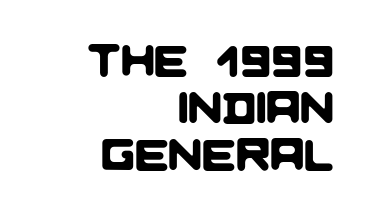
The image shows 45 px sans-serif type; set right-aligned, tight line spacing (1.04x), normal letter spacing, not underlined; low stroke contrast and a large x-height.
